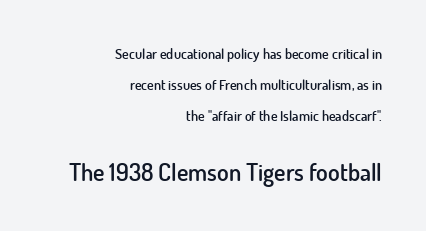
The image shows 24 px text type, upright; set right-aligned, loose line spacing (2.2x), normal letter spacing, not underlined; the second (bottom) block is 1.71x larger.
